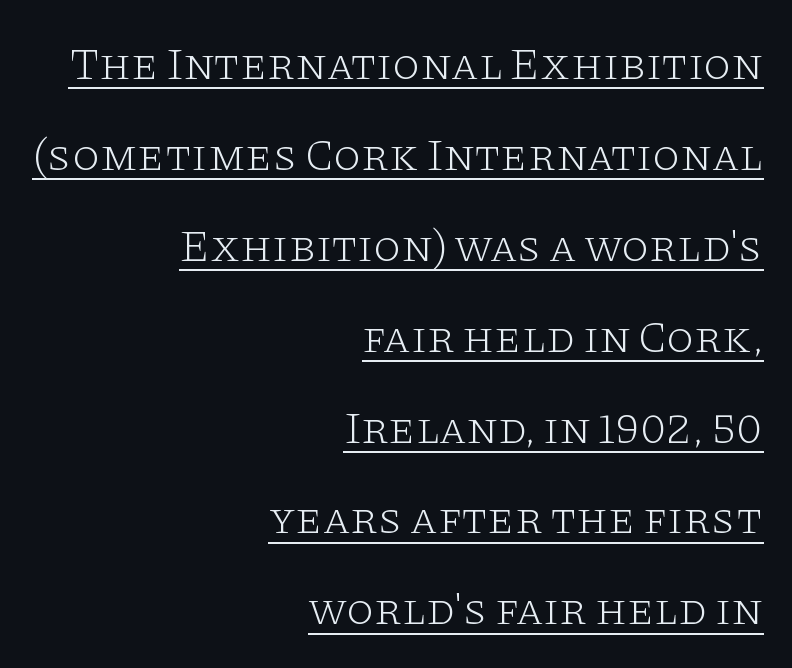
{"serif": "yes", "italic": "no", "bold": "no", "weight": "light", "width": "wide", "stroke_contrast": "low", "x_height": "large", "monospaced": "no", "underline": "yes", "align": "right", "line_spacing": "loose", "line_spacing_ratio": 2.02, "letter_spacing": "normal", "letter_spacing_em": 0.0, "glyph_px": 45}
